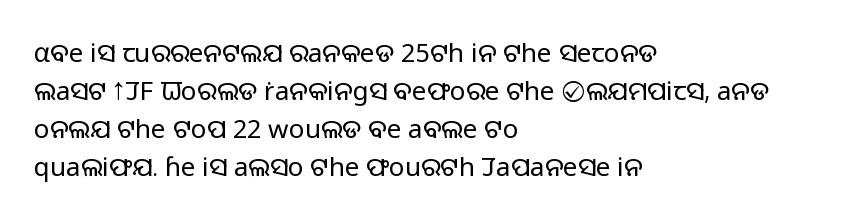
The image shows 26 px text type, upright; set left-aligned, normal line spacing (1.46x), normal letter spacing, not underlined.
